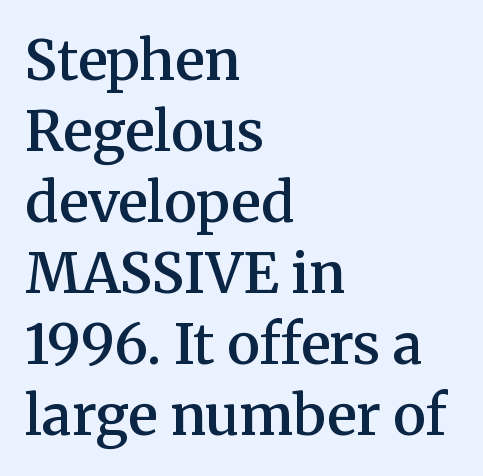
{"serif": "yes", "italic": "no", "bold": "semi", "weight": "semibold", "width": "normal", "stroke_contrast": "medium", "x_height": "medium", "monospaced": "no", "underline": "no", "align": "left", "line_spacing": "normal", "line_spacing_ratio": 1.29, "letter_spacing": "normal", "letter_spacing_em": 0.0, "glyph_px": 55}
